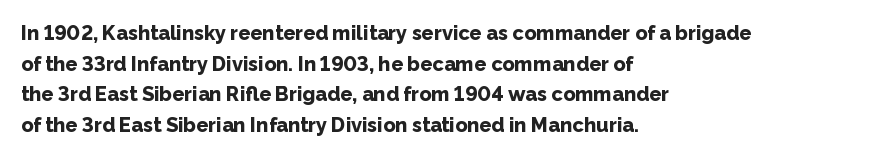
Underlining? Definitely not there. The paragraph has a hard left edge and a soft right edge. A typesetter would mark this as roman, not italic. What weight is shown? A full bold with thick strokes.
